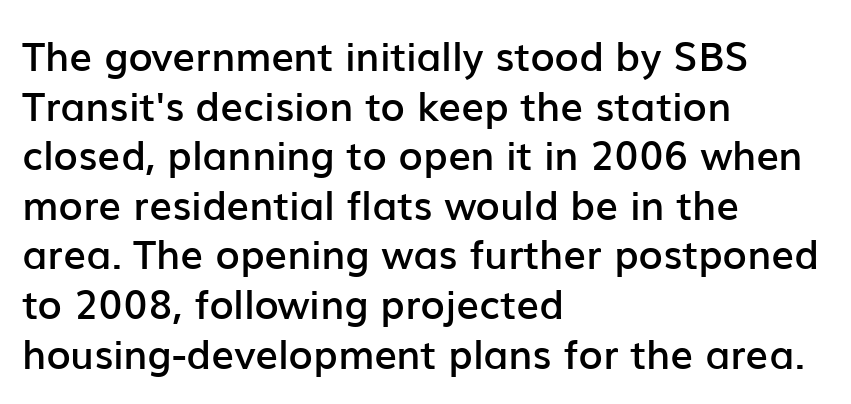
{"serif": "no", "italic": "no", "bold": "semi", "weight": "semibold", "width": "normal", "stroke_contrast": "low", "x_height": "medium", "monospaced": "no", "underline": "no", "align": "left", "line_spacing_ratio": 1.24, "letter_spacing": "normal", "letter_spacing_em": 0.0, "glyph_px": 40}
